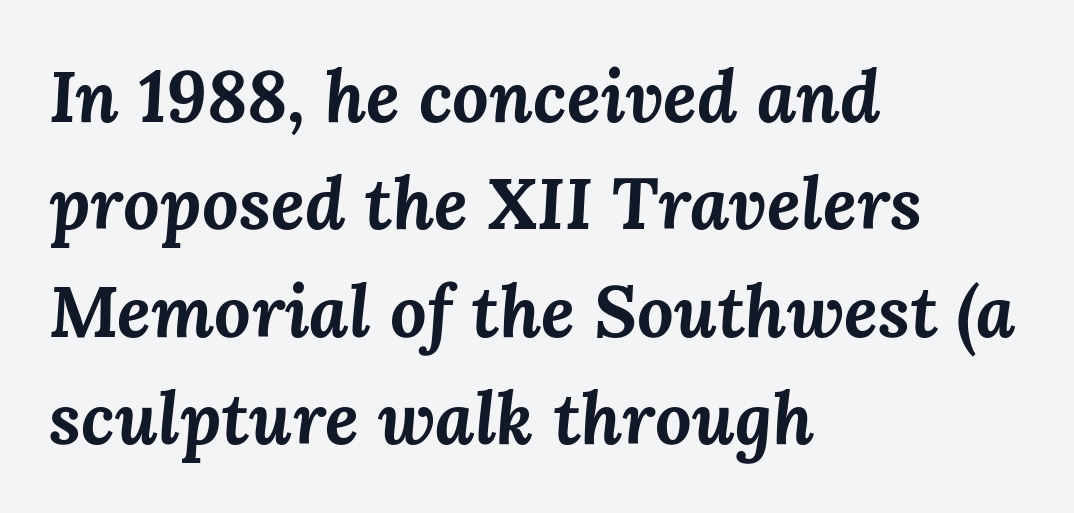
Q: Is the text bold? A: Yes.
Q: Is the text italic (slanted)? A: Yes, it leans right by about 3 degrees.
Q: Is the text underlined? A: No.
Q: How is the paragraph aligned? A: Left-aligned.
Q: Is the spacing between letters normal or unusually wide? A: Normal.
Q: Is the spacing between lines tight, normal or loose? A: Normal.
Q: Width (condensed, normal, or wide)? A: Normal.
Q: Stroke contrast? A: Medium.
Q: x-height? A: Medium.
Q: Monospaced? A: No.
